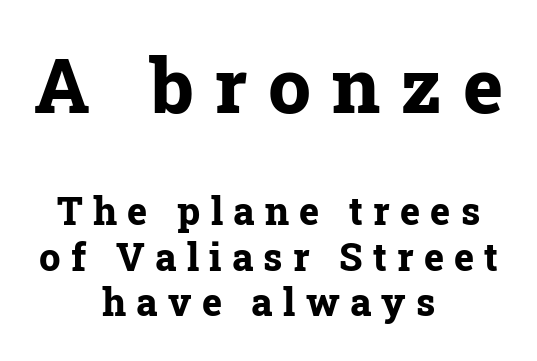
The lettering holds an erect, upright posture throughout. What stands out about the letter spacing? Its width — letters are far apart. Both edges are ragged and mirror each other, which tells us the setting is centered. Each letter keeps its own natural width here, so spacing adapts to shape.
